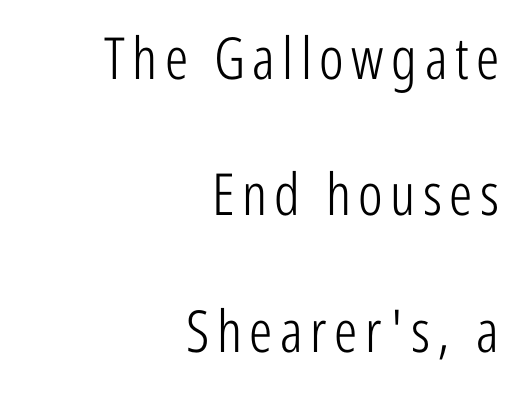
Think of a printed novel: that variable character pitch is what you see here. Every stem runs plumb, perpendicular to the baseline. This sample trades compactness for vertical openness between lines. Nothing heavy about these letters — not bold at all. Line endings align vertically; line beginnings do not.
